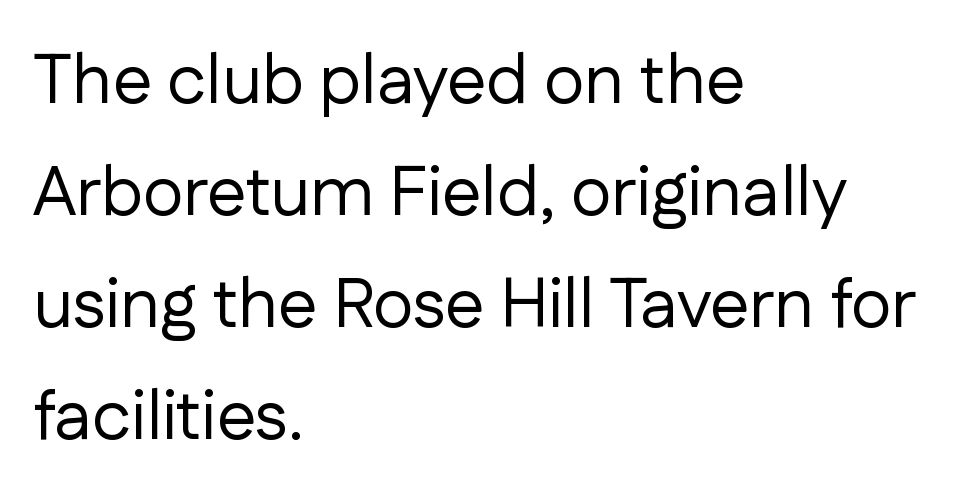
Q: Is the text bold? A: No.
Q: Is the text italic (slanted)? A: No, it is upright.
Q: Is the typeface a serif or a sans-serif typeface? A: Sans-serif.
Q: Is the text underlined? A: No.
Q: How is the paragraph aligned? A: Left-aligned.
Q: Is the spacing between letters normal or unusually wide? A: Normal.
Q: Is the spacing between lines tight, normal or loose? A: Normal.
Q: Width (condensed, normal, or wide)? A: Normal.
Q: Stroke contrast? A: Low.
Q: x-height? A: Medium.
Q: Monospaced? A: No.
